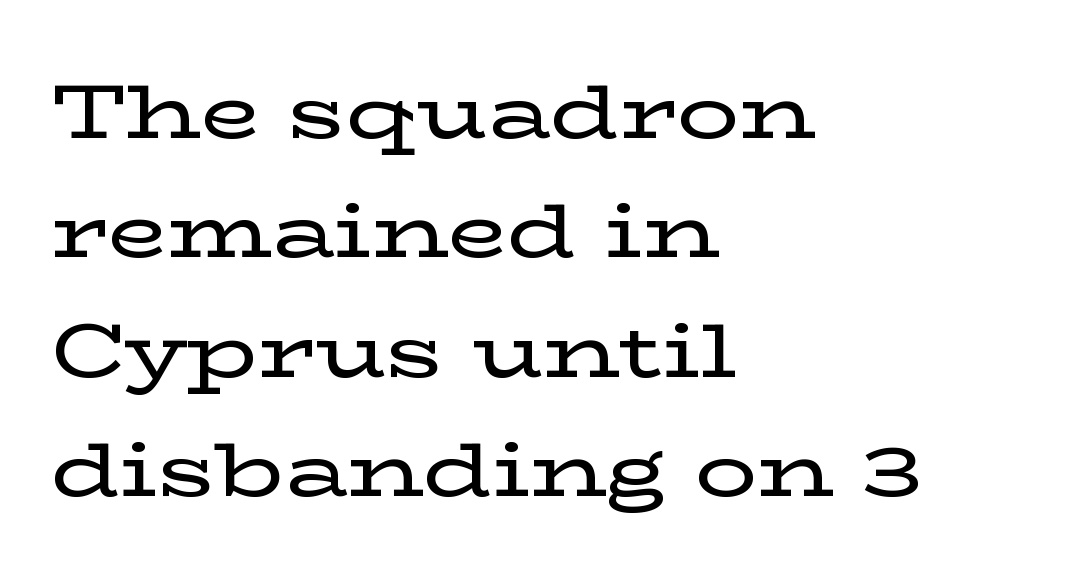
{"serif": "yes", "italic": "no", "width": "wide", "stroke_contrast": "low", "x_height": "medium", "monospaced": "no", "underline": "no", "align": "left", "line_spacing": "normal", "line_spacing_ratio": 1.55, "letter_spacing": "normal", "letter_spacing_em": 0.0, "glyph_px": 77}
